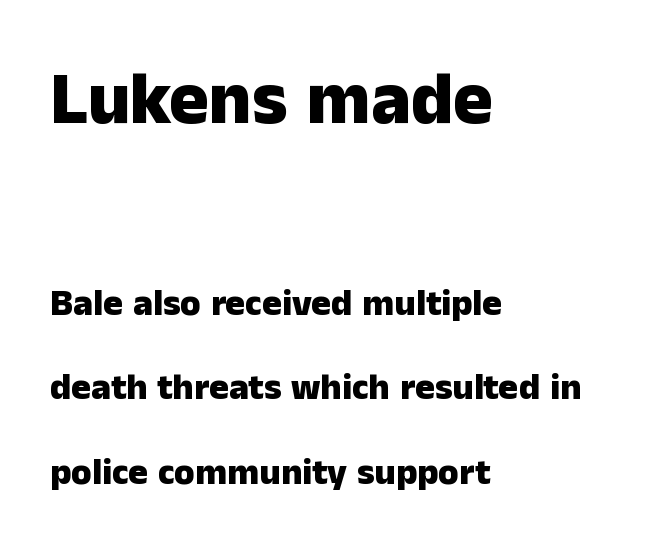
Q: Is the text bold? A: Yes.
Q: Is the text italic (slanted)? A: No, it is upright.
Q: Is the typeface a serif or a sans-serif typeface? A: Sans-serif.
Q: Is the text underlined? A: No.
Q: How is the paragraph aligned? A: Left-aligned.
Q: Is the spacing between letters normal or unusually wide? A: Normal.
Q: Is the spacing between lines tight, normal or loose? A: Loose.
Q: Which block of text is set in a larger size, the first (top) or the second (bottom)? A: The first (top) one.
Q: Width (condensed, normal, or wide)? A: Normal.
Q: Stroke contrast? A: Low.
Q: x-height? A: Medium.
Q: Monospaced? A: No.
